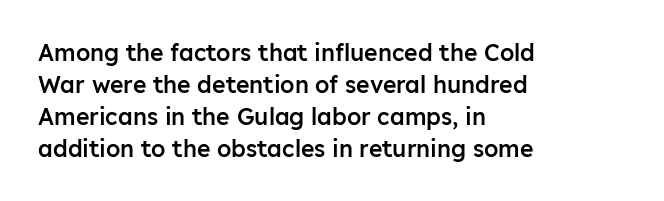
Compared with an ordinary text face, these strokes are moderately heavier — a semibold. Unlike italic type, these characters show no tilt at all. The leading is moderate, giving the passage an even texture. No extra tracking has been applied to these lines.
